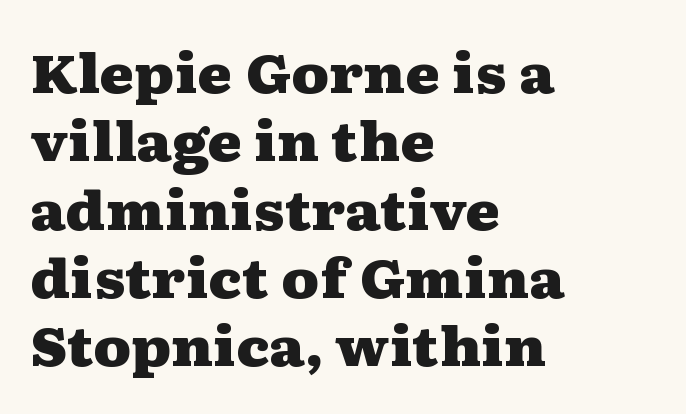
Alignment: flush left. This sample uses an upright cut, with every glyph sitting square on the baseline. Is the letter spacing exaggerated? No — it looks like the ordinary default. Look at the bottom of the vertical strokes: they flare into serifs here.
